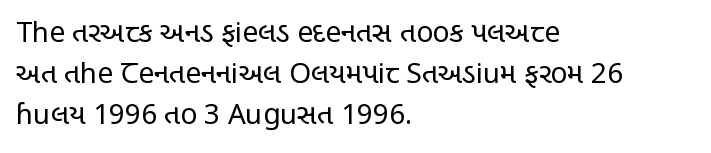
{"serif": "no", "italic": "no", "bold": "no", "weight": "regular", "width": "condensed", "stroke_contrast": "low", "x_height": "large", "monospaced": "no", "underline": "no", "align": "left", "line_spacing": "normal", "line_spacing_ratio": 1.47, "letter_spacing": "normal", "letter_spacing_em": 0.0, "glyph_px": 28}
